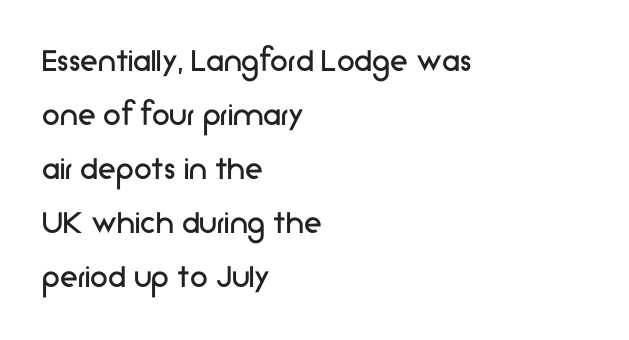
The image shows 36 px regular-weight sans-serif type, upright; set left-aligned, normal line spacing (1.5x), normal letter spacing, not underlined; low stroke contrast and a medium x-height.
